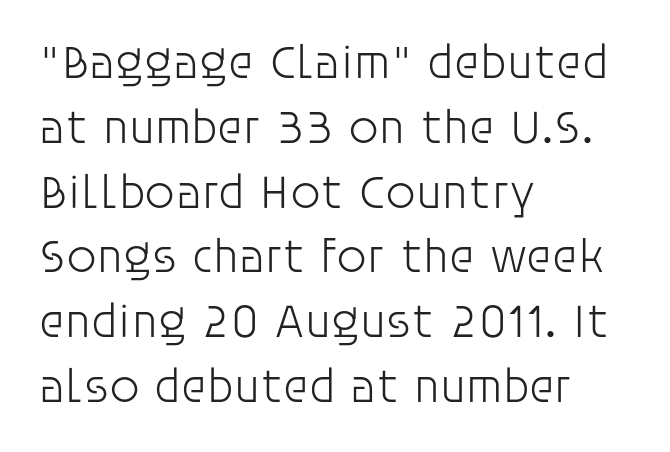
In terms of posture, this sample is upright. Bare-footed words on every line. Does the type have serifs? No, each stem ends abruptly. Is the letter spacing exaggerated? No — it looks like the ordinary default. Looks like regular typesetting: each glyph gets only the width it needs. A student would call this left alignment; a typographer would say flush left, rag right.
